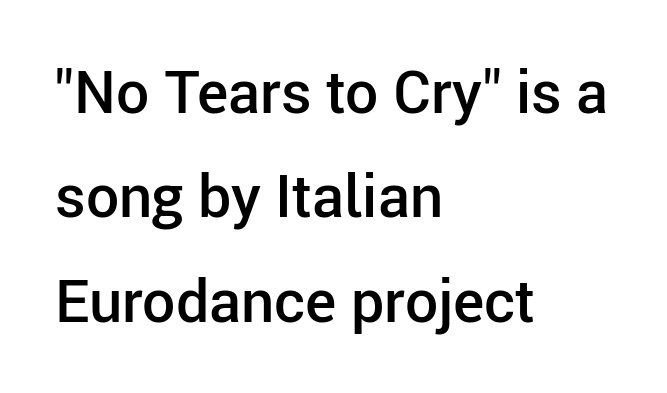
Spacing verdict: proportional, widths tailored to each character. Leftover space on each line is placed entirely after the last word. The horizontal fit of the characters is conventional and even. Unmarked baselines from the first word to the last. Strokes here are thickened, but only to semibold level. The text was rendered using a sans face with plain stroke endings.
